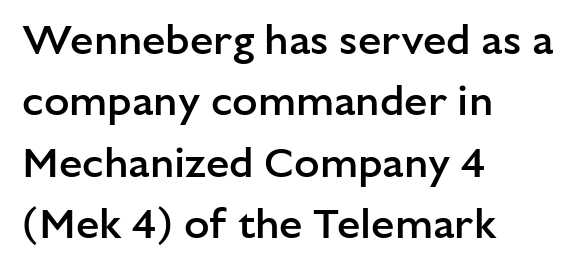
The face used here is rendered with its standard letterfit. No italicization has been applied; the sample stays upright. Each row of text sits above clean, open space. Every row of glyphs begins at an identical x-position on the left.
